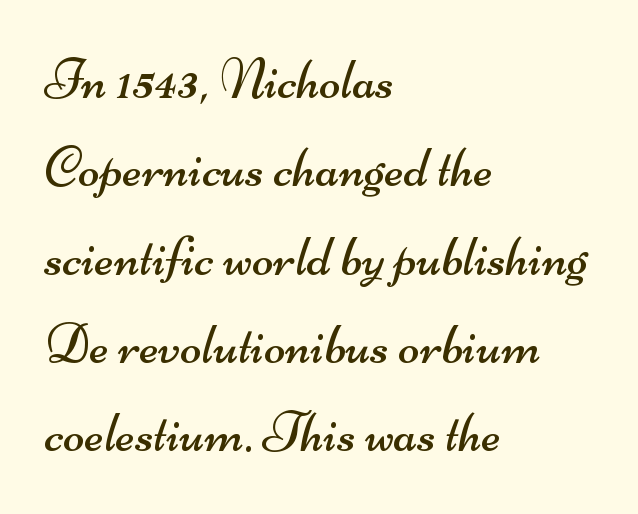
If you measured baseline to baseline, you'd find a middling distance. Caption: face not bold, strokes unweighted. Font category for this specimen: sans-serif. The tracking reads as untouched default to a designer's eye. The rendering anchors every line to the left-hand side. Proportional: the letters do not fall into vertical columns.
